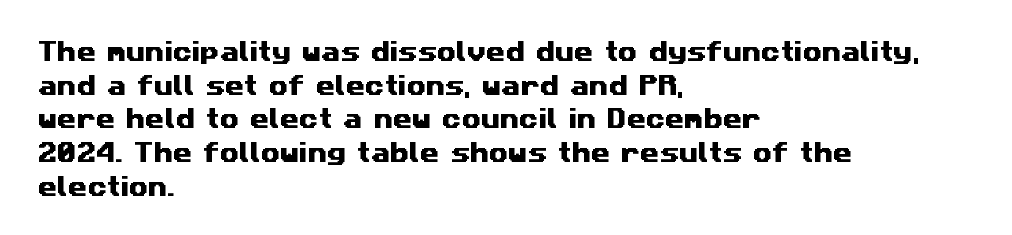
The tracking reads as untouched default to a designer's eye. Rule under the text: the space is simply empty. Leftover space on each line is placed entirely after the last word. The vertical gap from one line to the next is medium.
